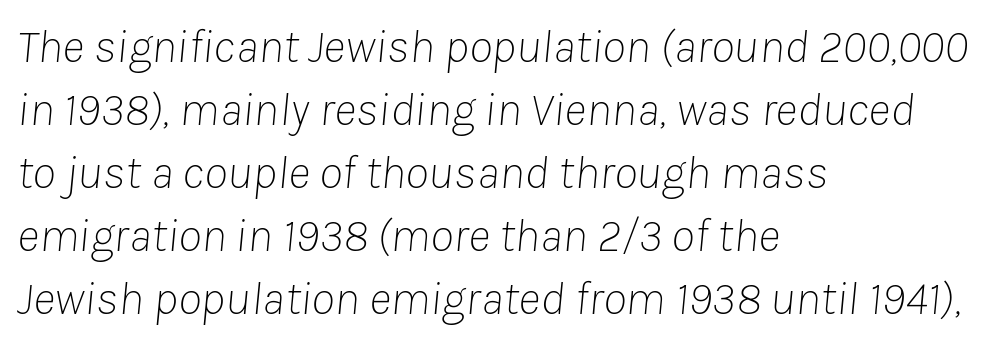
Q: Is the text bold? A: No.
Q: Is the text italic (slanted)? A: Yes, it leans right by about 8 degrees.
Q: Is the text underlined? A: No.
Q: How is the paragraph aligned? A: Left-aligned.
Q: Is the spacing between letters normal or unusually wide? A: Normal.
Q: Is the spacing between lines tight, normal or loose? A: Normal.
Q: Width (condensed, normal, or wide)? A: Normal.
Q: Stroke contrast? A: Low.
Q: x-height? A: Medium.
Q: Monospaced? A: No.
